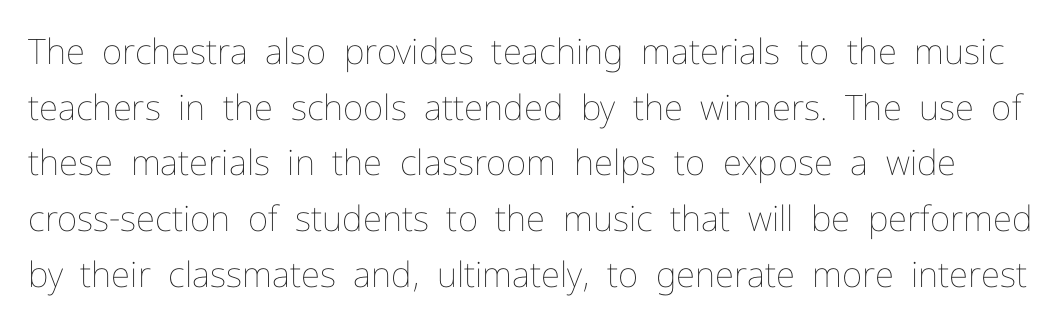
The line texture is even and compact thanks to regular tracking. Every character sits straight up, as roman type does. Regarding leading, the lines here are spaced in the standard way. This sample has the flowing, uneven cadence of proportional lettering. The characters are drawn with everyday or finer stroke widths.
